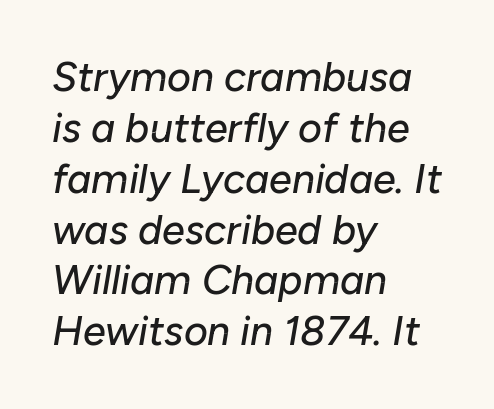
{"italic": "yes", "lean": "right", "slant_degrees": 10, "width": "normal", "stroke_contrast": "low", "x_height": "medium", "monospaced": "no", "underline": "no", "align": "left", "line_spacing_ratio": 1.24, "letter_spacing": "normal", "letter_spacing_em": 0.0, "glyph_px": 41}
